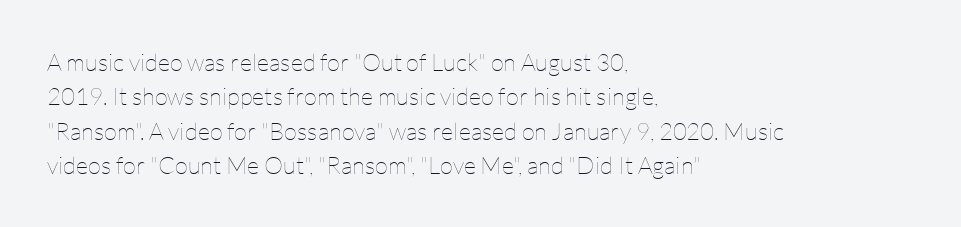
Q: Is the text bold? A: No.
Q: Is the text italic (slanted)? A: No, it is upright.
Q: Is the text underlined? A: No.
Q: How is the paragraph aligned? A: Left-aligned.
Q: Is the spacing between letters normal or unusually wide? A: Normal.
Q: Is the spacing between lines tight, normal or loose? A: Normal.
